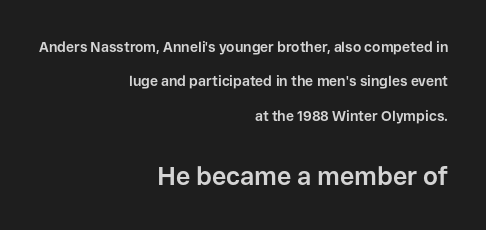
The image shows 25 px bold type, upright; set right-aligned, loose line spacing (2.45x), normal letter spacing, not underlined; the second (bottom) block is 1.79x larger.
